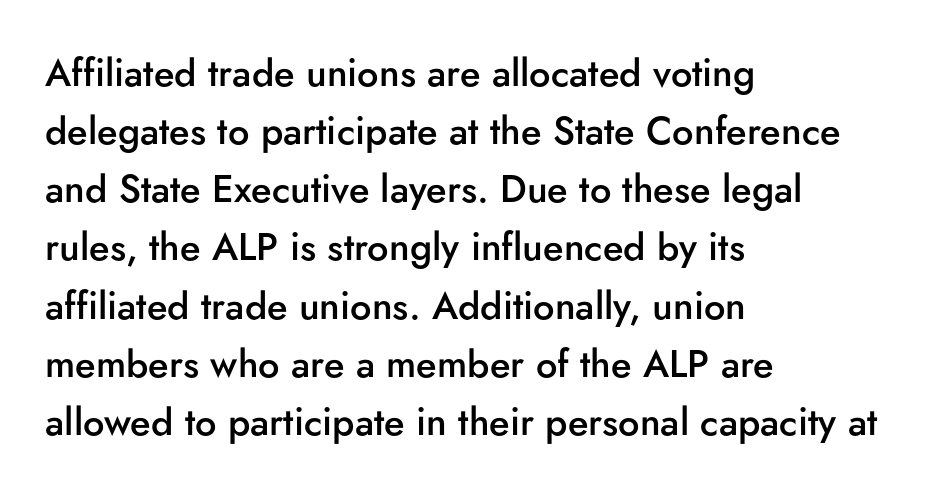
{"serif": "no", "italic": "no", "bold": "semi", "weight": "semibold", "width": "normal", "stroke_contrast": "low", "x_height": "small", "monospaced": "no", "underline": "no", "align": "left", "line_spacing": "normal", "line_spacing_ratio": 1.53, "letter_spacing": "normal", "letter_spacing_em": 0.0, "glyph_px": 38}
